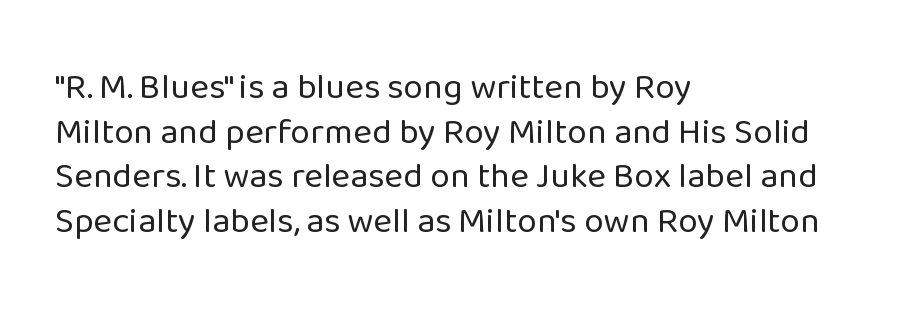
Observe the absence of serifs on each vertical stroke in this sample. The tracking reads as untouched default to a designer's eye. Each stroke keeps to a modest, everyday thickness or less. These lines stack with their left ends in a neat column. Unlike italic type, these characters show no tilt at all.
